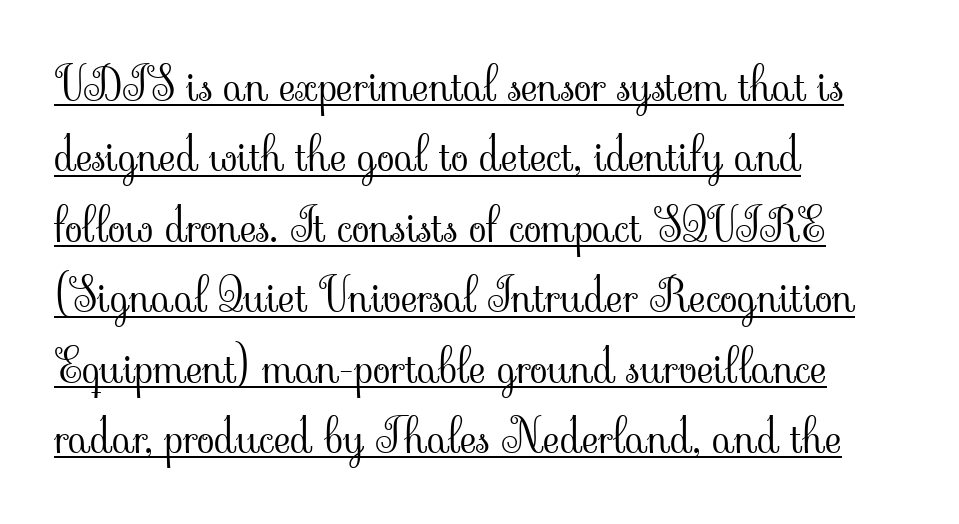
The letters stand straight up with perfectly vertical stems. Evenly set lines give the paragraph a standard silhouette. Old-style or modern, the face here clearly has serifs. Which margin do the lines hug? The left one — the right edge is uneven. The letters advance in unequal steps, a hallmark of proportional type. The typesetter has applied underlining to the passage shown.
